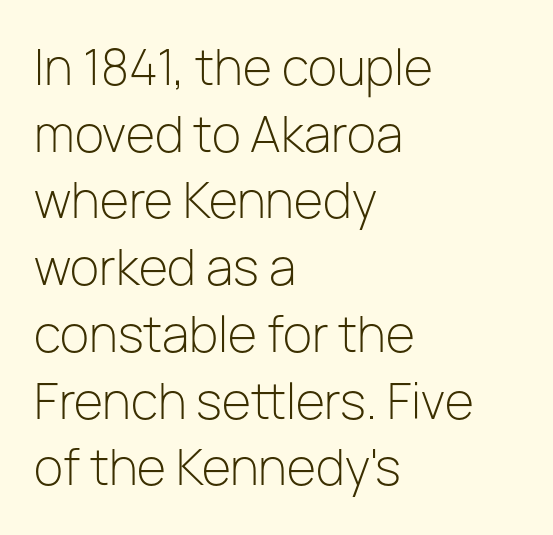
Examine the stroke ends and you'll find no serifs. Notice how the stems are strictly vertical — no italics here. The zone under the glyphs is completely vacant. The strokes are not fattened; the text isn't bold. The rendering anchors every line to the left-hand side.
